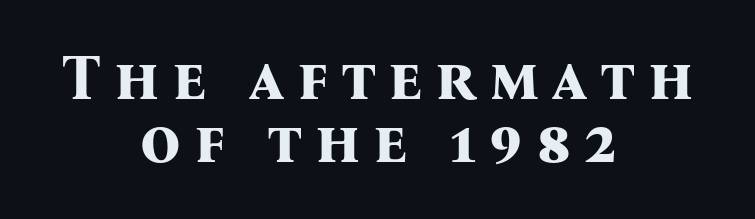
Old-style or modern, the face here clearly has serifs. Quick note: underline off. Does the weight exceed regular? Yes, all the way to bold. Think of a printed novel: that variable character pitch is what you see here. Tightly led — the rows are bunched.
